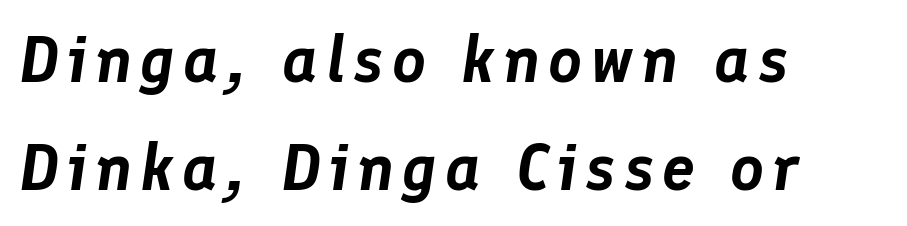
{"italic": "yes", "lean": "right", "slant_degrees": 8, "width": "normal", "stroke_contrast": "low", "x_height": "medium", "monospaced": "no", "underline": "no", "align": "left", "line_spacing": "normal", "line_spacing_ratio": 1.63, "glyph_px": 66}
